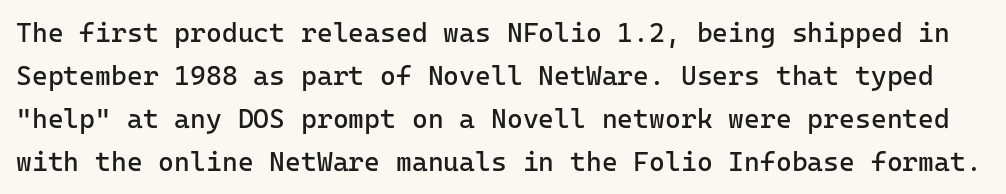
No heavy texture on the line: the type isn't bold. Honestly, the row spacing looks completely unremarkable. Has an underline been added? It has not. Here the glyphs are tracked normally, forming tight word shapes. Posture: straight, roman, zero tilt.
